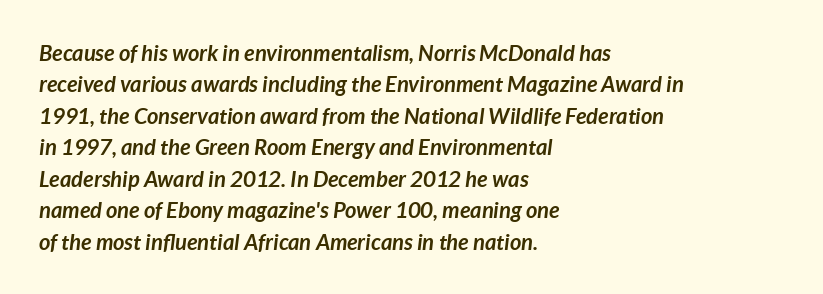
A typesetter would call this leading conventional body-copy spacing. The line texture is even and compact thanks to regular tracking. The typesetting leans heavy: a genuine bold. Compared with ordinary roman type, these characters are visibly tilted.
